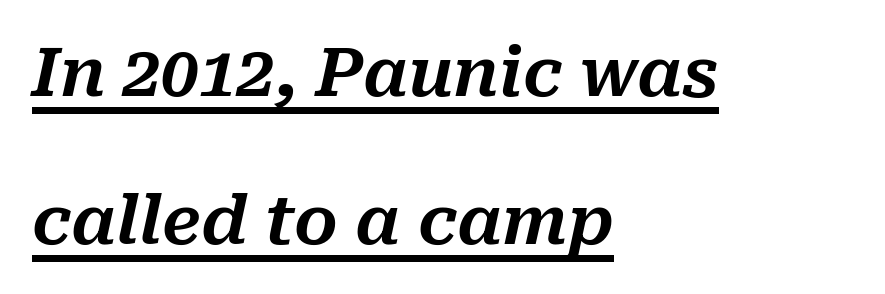
Horizontal bands of white between lines are thick stripes. The face used here is proportionally spaced, like ordinary book or web type. Every character sits at an angle, as italics do. The gaps between neighbouring characters are ordinary and unremarkable. Left-aligned paragraph, ragged on the right.
